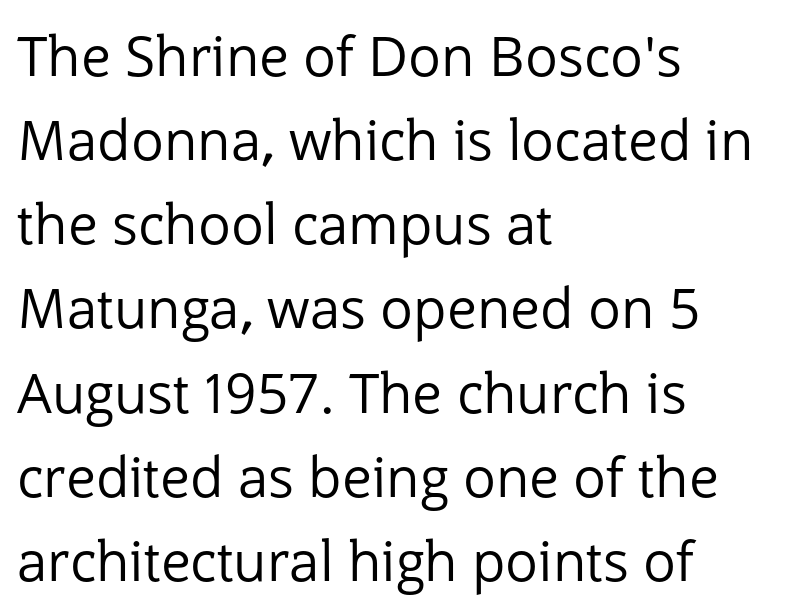
Q: Is the text bold? A: No.
Q: Is the text italic (slanted)? A: No, it is upright.
Q: Is the typeface a serif or a sans-serif typeface? A: Sans-serif.
Q: Is the text underlined? A: No.
Q: How is the paragraph aligned? A: Left-aligned.
Q: Is the spacing between letters normal or unusually wide? A: Normal.
Q: Is the spacing between lines tight, normal or loose? A: Normal.
Q: Width (condensed, normal, or wide)? A: Normal.
Q: Stroke contrast? A: Low.
Q: x-height? A: Medium.
Q: Monospaced? A: No.
